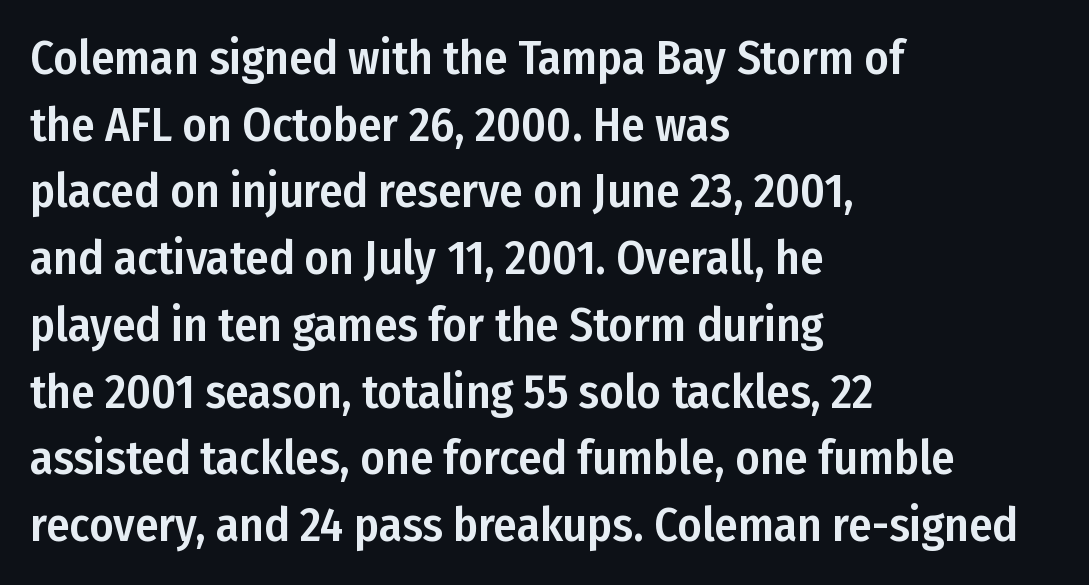
Q: Is the text italic (slanted)? A: No, it is upright.
Q: Is the typeface a serif or a sans-serif typeface? A: Sans-serif.
Q: Is the text underlined? A: No.
Q: How is the paragraph aligned? A: Left-aligned.
Q: Is the spacing between letters normal or unusually wide? A: Normal.
Q: Is the spacing between lines tight, normal or loose? A: Normal.
Q: Width (condensed, normal, or wide)? A: Condensed.
Q: Stroke contrast? A: Low.
Q: x-height? A: Medium.
Q: Monospaced? A: No.
